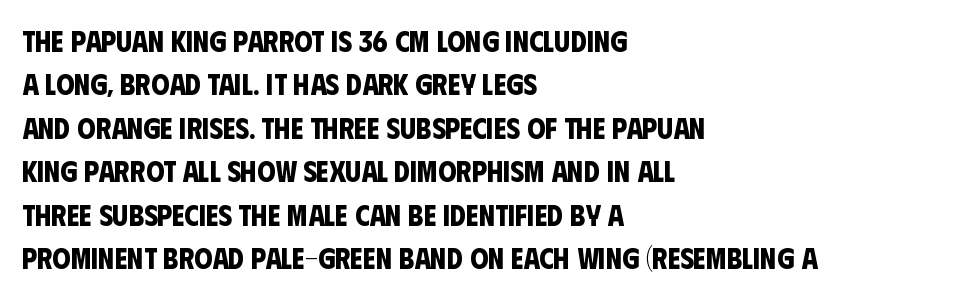
{"serif": "no", "bold": "yes", "weight": "bold", "width": "condensed", "stroke_contrast": "low", "x_height": "large", "monospaced": "no", "underline": "no", "align": "left", "line_spacing": "normal", "line_spacing_ratio": 1.5, "letter_spacing": "normal", "letter_spacing_em": 0.0, "glyph_px": 29}
